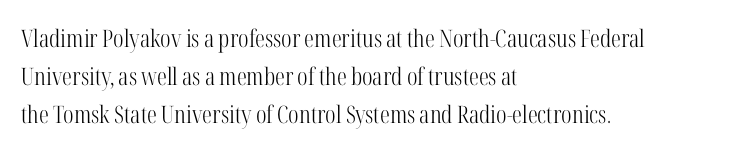
Caption: standard tracking, unaltered. How would I describe the line gaps? Plain and ordinary. Notice how the stems are strictly vertical — no italics here. The typeface has the unassuming heft of standard copy or less. The lines are quadded left.
